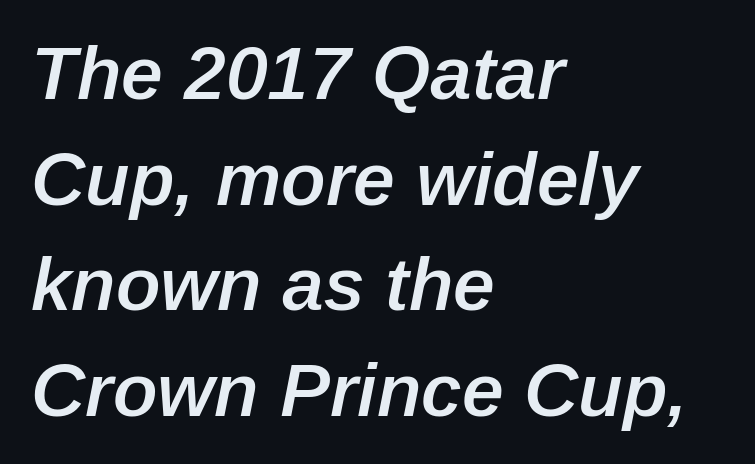
Q: Is the text bold? A: Semi-bold.
Q: Is the text italic (slanted)? A: Yes, it leans right by about 12 degrees.
Q: Is the text underlined? A: No.
Q: How is the paragraph aligned? A: Left-aligned.
Q: Is the spacing between letters normal or unusually wide? A: Normal.
Q: Is the spacing between lines tight, normal or loose? A: Normal.
Q: Width (condensed, normal, or wide)? A: Normal.
Q: Stroke contrast? A: Low.
Q: x-height? A: Medium.
Q: Monospaced? A: No.
